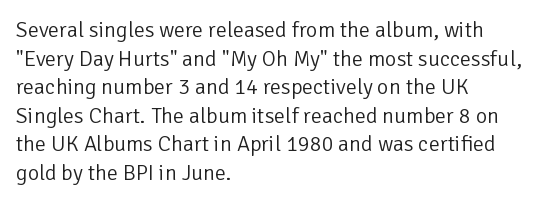
Check the space under the baseline: it is left empty. Characters follow at the spacing the type designer built in. These glyphs show unthickened strokes, regular width or finer. This is the regular roman posture of the typeface. A typesetter would call this leading conventional body-copy spacing. The compositor pushed each line to the left boundary.
